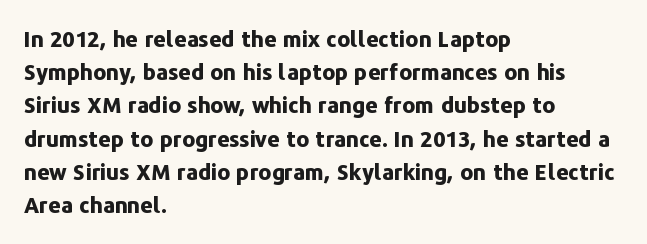
{"italic": "no", "bold": "yes", "underline": "no", "align": "left", "line_spacing": "normal", "line_spacing_ratio": 1.51, "letter_spacing": "normal", "letter_spacing_em": 0.0, "glyph_px": 22}
